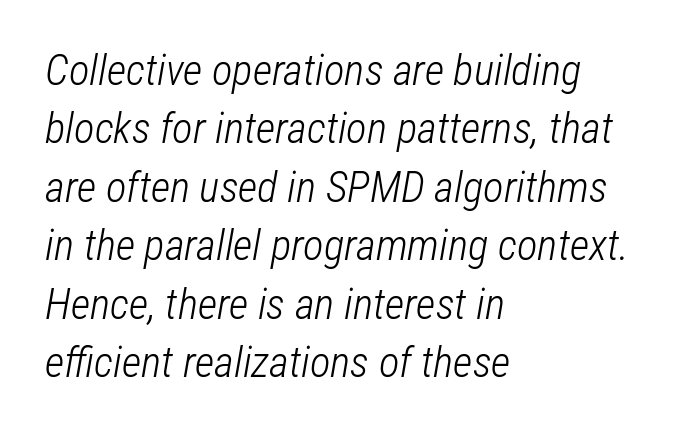
Q: Is the text bold? A: No.
Q: Is the text italic (slanted)? A: Yes, it leans right by about 12 degrees.
Q: Is the text underlined? A: No.
Q: How is the paragraph aligned? A: Left-aligned.
Q: Is the spacing between letters normal or unusually wide? A: Normal.
Q: Is the spacing between lines tight, normal or loose? A: Normal.
Q: Width (condensed, normal, or wide)? A: Condensed.
Q: Stroke contrast? A: Low.
Q: x-height? A: Medium.
Q: Monospaced? A: No.
